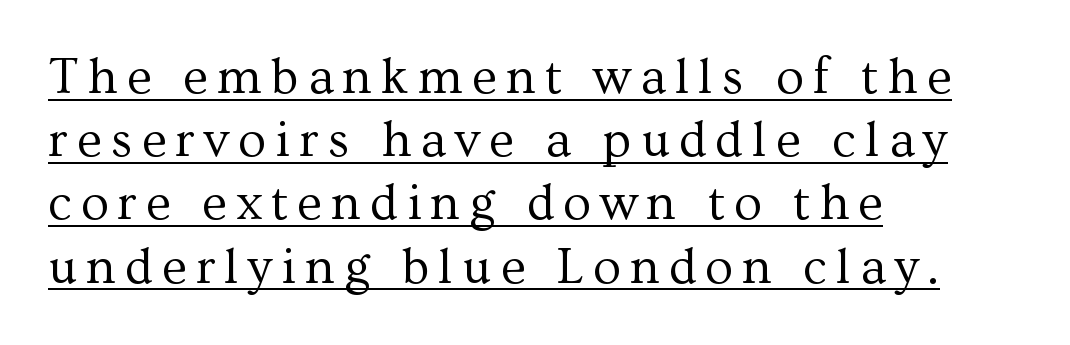
The image shows 51 px regular-weight serif type, upright; set left-aligned, line spacing 1.24x, underlined; medium stroke contrast and a medium x-height.
